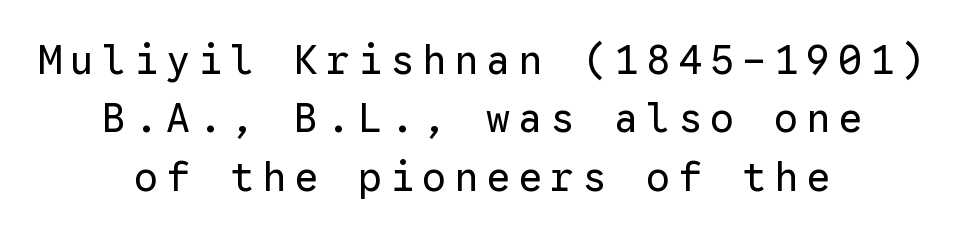
{"serif": "no", "italic": "no", "bold": "no", "weight": "regular", "width": "normal", "stroke_contrast": "low", "x_height": "medium", "monospaced": "yes", "underline": "no", "align": "center", "line_spacing": "normal", "line_spacing_ratio": 1.46, "letter_spacing": "wide", "letter_spacing_em": 0.2, "glyph_px": 40}
